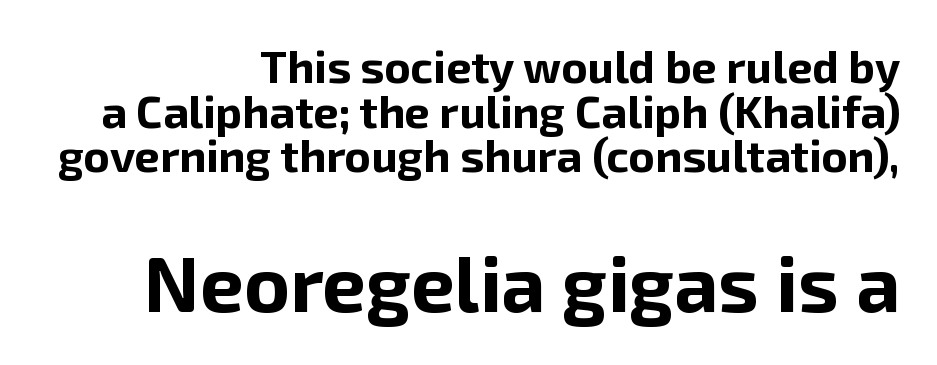
Q: Is the text bold? A: Yes.
Q: Is the text italic (slanted)? A: No, it is upright.
Q: Is the typeface a serif or a sans-serif typeface? A: Sans-serif.
Q: Is the text underlined? A: No.
Q: How is the paragraph aligned? A: Right-aligned.
Q: Is the spacing between letters normal or unusually wide? A: Normal.
Q: Is the spacing between lines tight, normal or loose? A: Tight.
Q: Which block of text is set in a larger size, the first (top) or the second (bottom)? A: The second (bottom) one.
Q: Width (condensed, normal, or wide)? A: Normal.
Q: Stroke contrast? A: Low.
Q: x-height? A: Medium.
Q: Monospaced? A: No.
